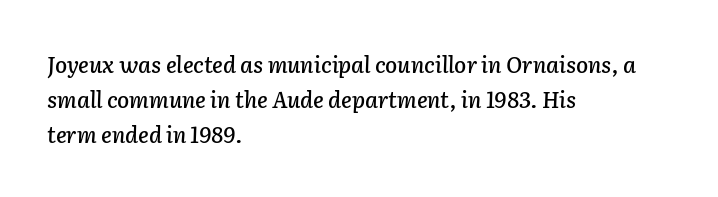
{"italic": "yes", "lean": "right", "slant_degrees": 2, "underline": "no", "align": "left", "line_spacing": "normal", "line_spacing_ratio": 1.58, "letter_spacing": "normal", "letter_spacing_em": 0.0, "glyph_px": 22}
